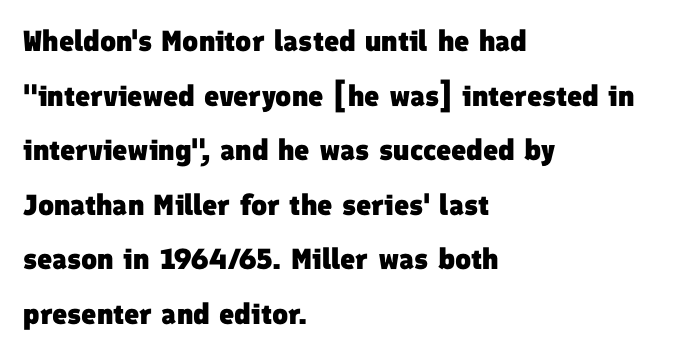
Q: Is the text bold? A: Yes.
Q: Is the typeface a serif or a sans-serif typeface? A: Sans-serif.
Q: Is the text underlined? A: No.
Q: How is the paragraph aligned? A: Left-aligned.
Q: Is the spacing between letters normal or unusually wide? A: Normal.
Q: Width (condensed, normal, or wide)? A: Normal.
Q: Stroke contrast? A: Low.
Q: x-height? A: Medium.
Q: Monospaced? A: No.
